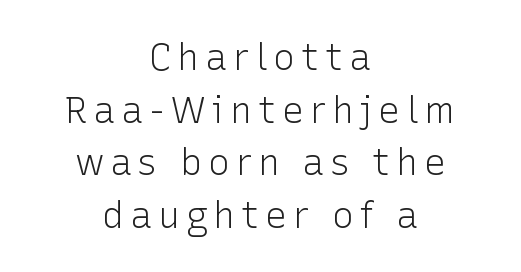
The image shows 37 px light sans-serif type, upright; set centered, normal line spacing (1.42x), not underlined; low stroke contrast and a medium x-height.
